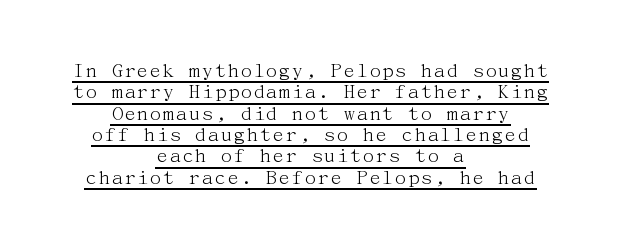
The image shows 22 px text type, upright; set centered, tight line spacing (0.97x), normal letter spacing, underlined.
